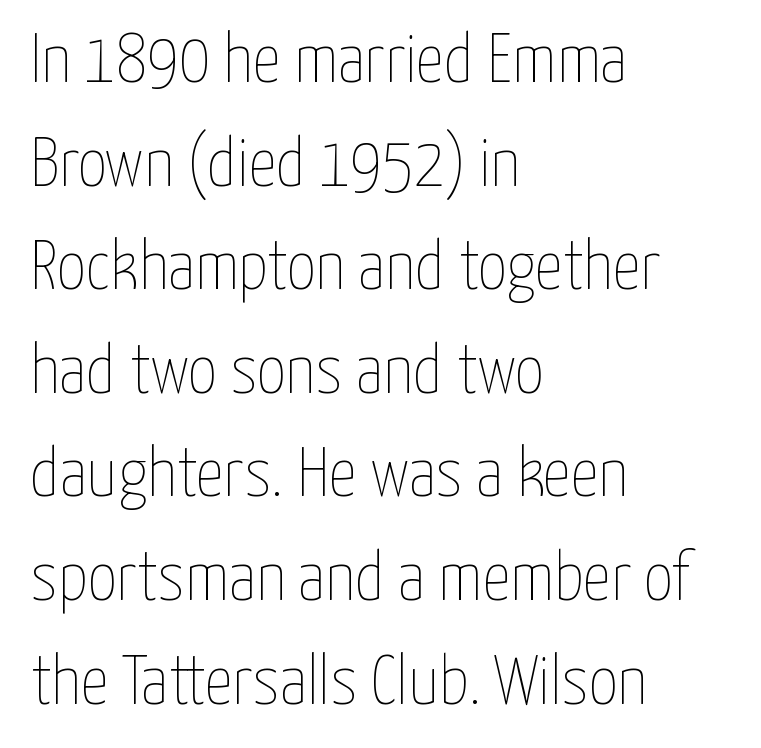
The image shows 70 px thin, condensed type, upright; set left-aligned, normal line spacing (1.48x), normal letter spacing, not underlined; low stroke contrast and a medium x-height.
